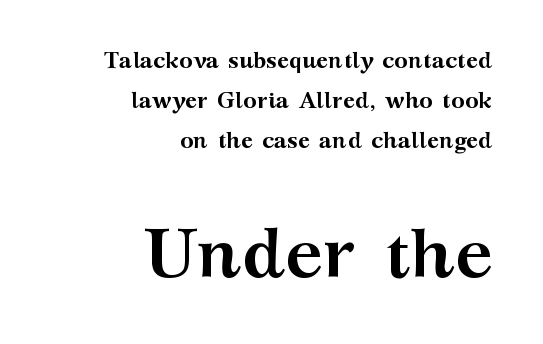
Q: Is the text bold? A: Yes.
Q: Is the text italic (slanted)? A: No, it is upright.
Q: Is the typeface a serif or a sans-serif typeface? A: Serif.
Q: Is the text underlined? A: No.
Q: How is the paragraph aligned? A: Right-aligned.
Q: Is the spacing between letters normal or unusually wide? A: Normal.
Q: Which block of text is set in a larger size, the first (top) or the second (bottom)? A: The second (bottom) one.
Q: Width (condensed, normal, or wide)? A: Wide.
Q: Stroke contrast? A: Medium.
Q: x-height? A: Medium.
Q: Monospaced? A: No.
